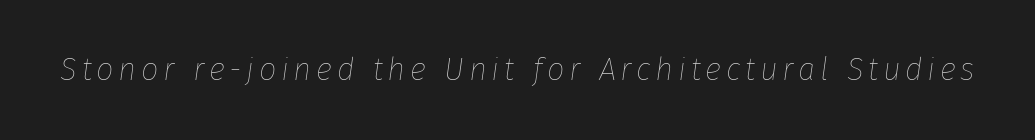
The image shows 31 px thin type, italic (leaning right); set not underlined; low stroke contrast and a medium x-height.
